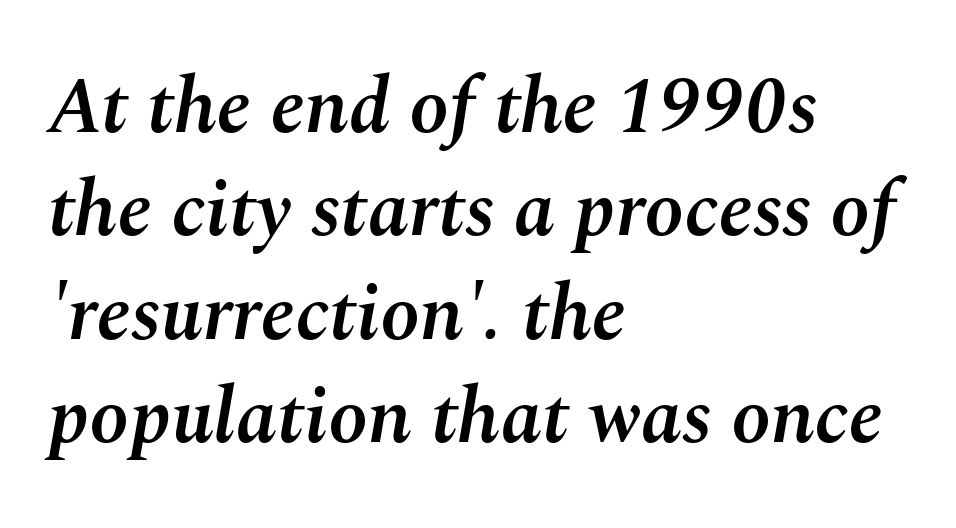
The image shows 79 px semibold type, italic (leaning right); set left-aligned, normal line spacing (1.31x), normal letter spacing, not underlined; medium stroke contrast and a medium x-height.
